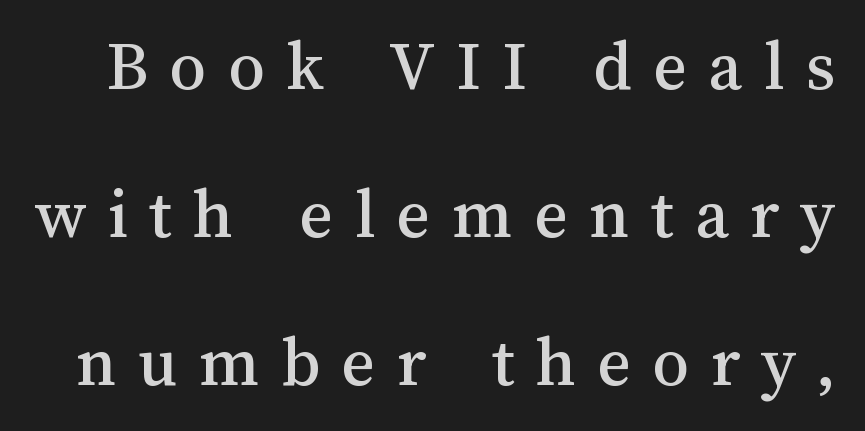
The image shows 73 px text type, upright; set loose line spacing (2.03x), unusually wide letter spacing (+0.29 em), not underlined; medium stroke contrast and a medium x-height.
